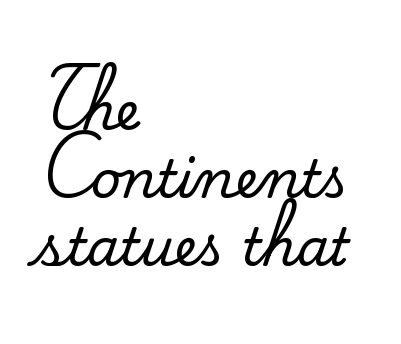
The image shows 52 px serif type; set left-aligned, normal line spacing (1.31x), normal letter spacing, not underlined; medium stroke contrast and a small x-height.
